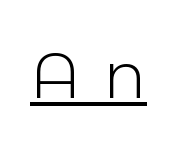
Tracking here is generous; glyphs stand well apart from one another. The face looks like a standard text weight, possibly lighter. Note: no serifs on the glyphs. Italic? Not at all — the glyphs are vertical. The typesetter has applied underlining to the passage shown. A typesetter would call this proportional, since set widths differ per character.
